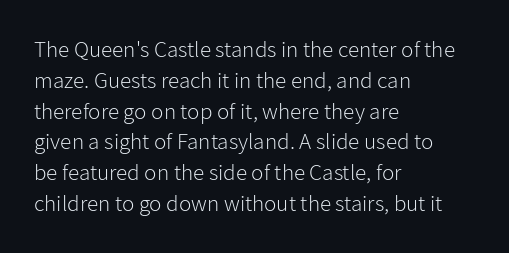
The image shows 23 px text type, upright; set left-aligned, normal line spacing (1.34x), normal letter spacing, not underlined.
